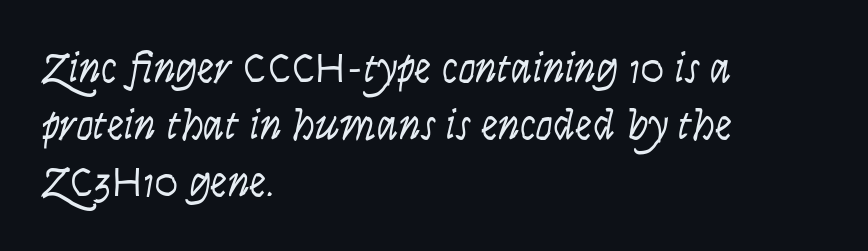
Q: Is the text bold? A: No.
Q: Is the text italic (slanted)? A: Yes, it leans right by about 9 degrees.
Q: Is the text underlined? A: No.
Q: How is the paragraph aligned? A: Left-aligned.
Q: Is the spacing between letters normal or unusually wide? A: Normal.
Q: Is the spacing between lines tight, normal or loose? A: Normal.
Q: Width (condensed, normal, or wide)? A: Condensed.
Q: Stroke contrast? A: Low.
Q: x-height? A: Large.
Q: Monospaced? A: No.
